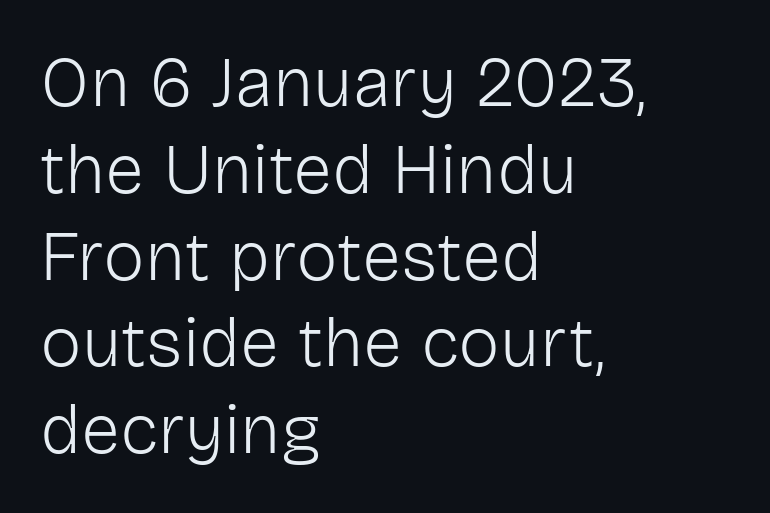
Q: Is the text bold? A: No.
Q: Is the text italic (slanted)? A: No, it is upright.
Q: Is the typeface a serif or a sans-serif typeface? A: Sans-serif.
Q: Is the text underlined? A: No.
Q: How is the paragraph aligned? A: Left-aligned.
Q: Is the spacing between letters normal or unusually wide? A: Normal.
Q: Width (condensed, normal, or wide)? A: Normal.
Q: Stroke contrast? A: Low.
Q: x-height? A: Medium.
Q: Monospaced? A: No.
